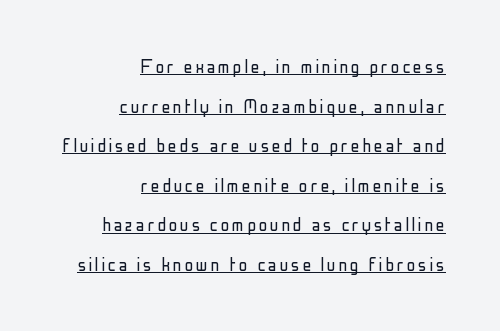
The image shows 22 px text type, upright; set right-aligned, line spacing 1.8x, underlined.
